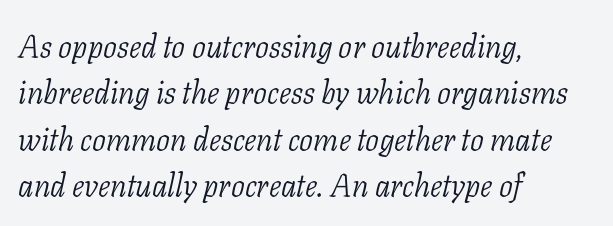
The image shows 31 px light serif type, italic (leaning right); set left-aligned, normal line spacing (1.5x), normal letter spacing, not underlined; low stroke contrast and a medium x-height.
